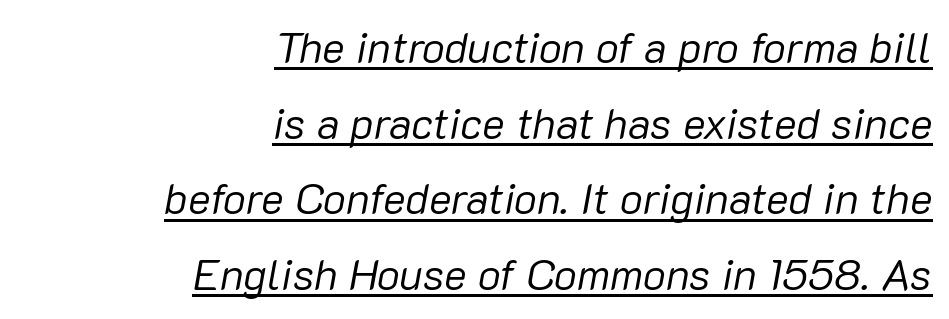
{"italic": "yes", "lean": "right", "slant_degrees": 10, "bold": "no", "weight": "regular", "width": "normal", "stroke_contrast": "low", "x_height": "medium", "monospaced": "no", "underline": "yes", "align": "right", "line_spacing_ratio": 1.76, "letter_spacing": "normal", "letter_spacing_em": 0.0, "glyph_px": 43}
